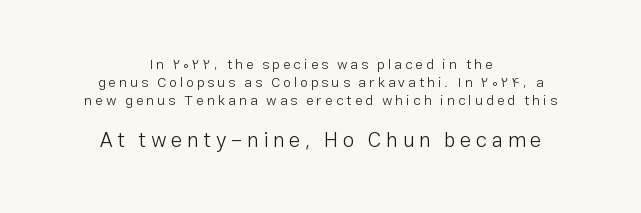
Bigger letters appear in the bottom chunk; the top chunk is reduced. Honestly, the letter spacing is so wide it's the main thing you notice. This is not heavy type; no bold has been used. The whitespace from short lines is split evenly between both sides. Words float on clear page, feet unadorned.
